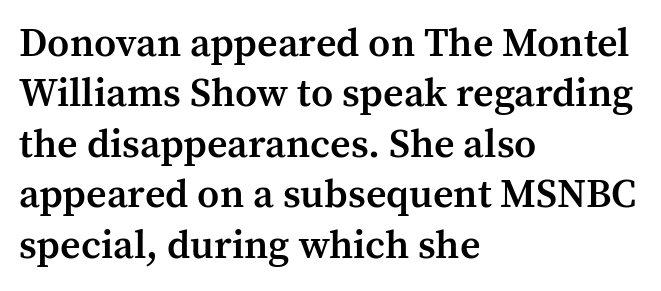
{"serif": "yes", "italic": "no", "bold": "semi", "weight": "semibold", "width": "normal", "stroke_contrast": "medium", "x_height": "medium", "monospaced": "no", "underline": "no", "align": "left", "line_spacing": "normal", "line_spacing_ratio": 1.26, "letter_spacing": "normal", "letter_spacing_em": 0.0, "glyph_px": 40}
